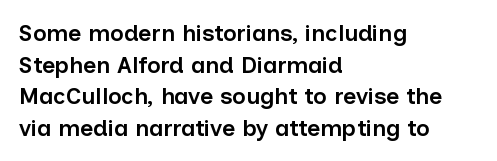
Ordinary non-slanted type is in use. This sample is left-justified, so line endings fall wherever the words run out. The letters sit at their default tracking, neither squeezed nor spread. Descenders are the only things crossing below the line.
